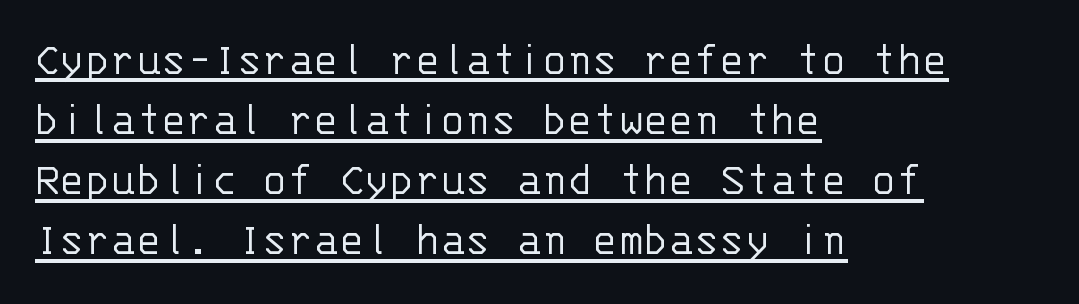
The image shows 47 px light sans-serif type, upright, monospaced; set left-aligned, normal line spacing (1.28x), normal letter spacing, underlined; low stroke contrast and a large x-height.
